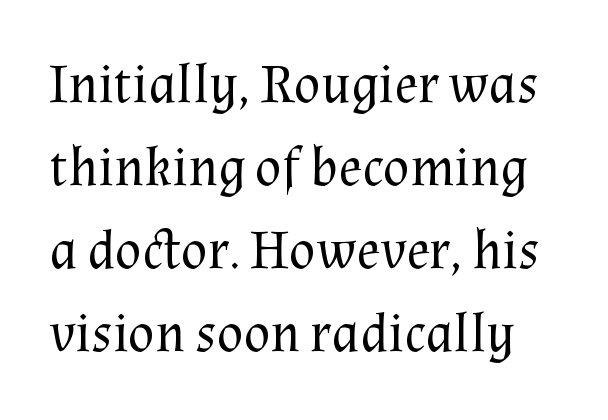
The image shows 55 px regular-weight type, upright; set normal line spacing (1.51x), normal letter spacing, not underlined; medium stroke contrast and a medium x-height.
